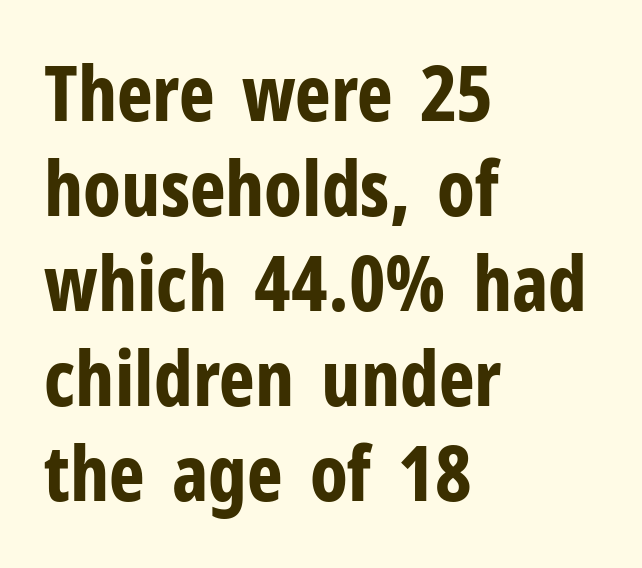
The image shows 76 px bold, condensed sans-serif type, upright; set left-aligned, normal line spacing (1.25x), normal letter spacing, not underlined; low stroke contrast and a medium x-height.
